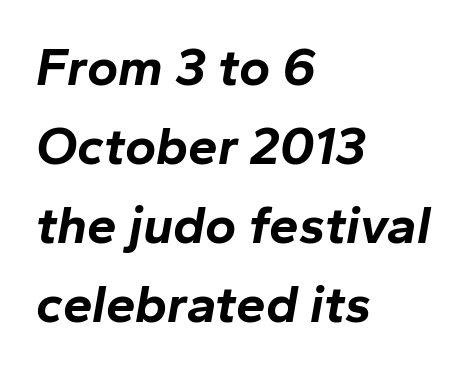
In terms of weight, the rendering is a true, heavy bold. In terms of letterspacing, this is plain default setting. Varying glyph widths throughout — classic text-font behaviour. Evenly set lines give the paragraph a standard silhouette. This rendering features lettering with no underline. Casual observation: everything's shoved over to the left.
